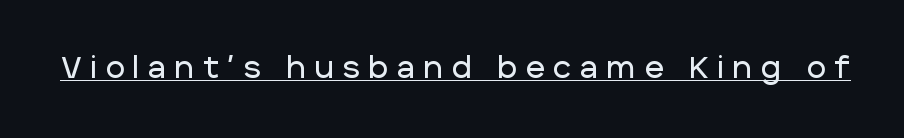
Q: Is the text italic (slanted)? A: No, it is upright.
Q: Is the typeface a serif or a sans-serif typeface? A: Sans-serif.
Q: Is the text underlined? A: Yes.
Q: Is the spacing between letters normal or unusually wide? A: Unusually wide.
Q: Width (condensed, normal, or wide)? A: Normal.
Q: Stroke contrast? A: Low.
Q: x-height? A: Large.
Q: Monospaced? A: No.
